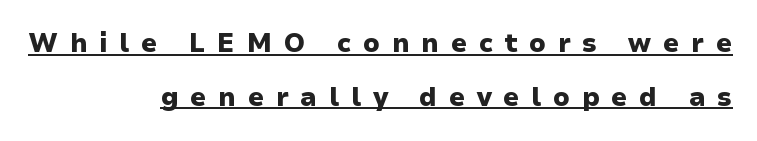
Nope, not italic — everything's standing straight. Characters follow at a spacing far wider than the type designer built in. Vertically, the passage feels expansive, rows floating well apart. Caption: lettering with a line underneath.
